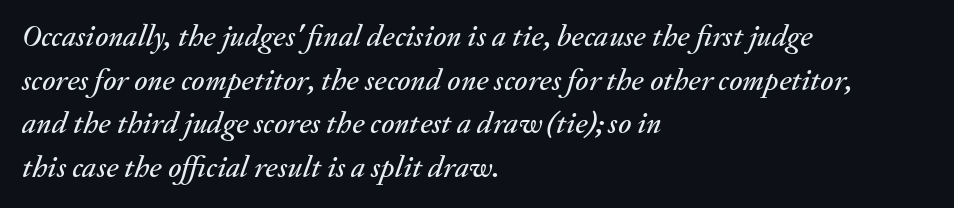
{"italic": "yes", "lean": "right", "slant_degrees": 20, "width": "normal", "stroke_contrast": "medium", "x_height": "small", "monospaced": "no", "underline": "no", "align": "left", "line_spacing": "normal", "line_spacing_ratio": 1.41, "letter_spacing": "normal", "letter_spacing_em": 0.0, "glyph_px": 31}
